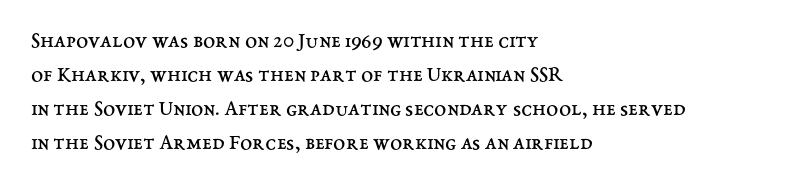
Q: Is the text bold? A: No.
Q: Is the text italic (slanted)? A: No, it is upright.
Q: Is the text underlined? A: No.
Q: How is the paragraph aligned? A: Left-aligned.
Q: Is the spacing between letters normal or unusually wide? A: Normal.
Q: Is the spacing between lines tight, normal or loose? A: Normal.
